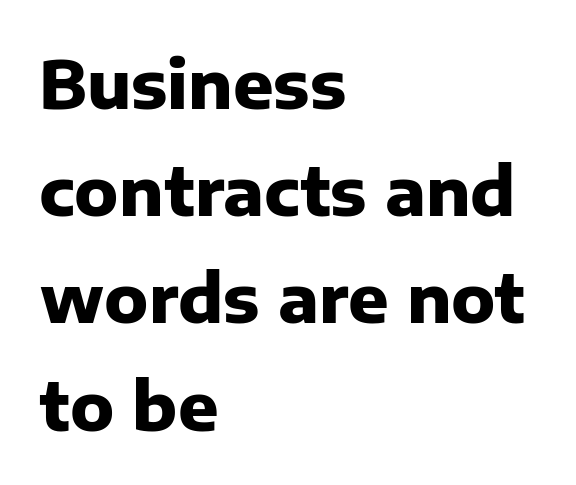
{"serif": "no", "italic": "no", "bold": "yes", "weight": "heavy", "width": "normal", "stroke_contrast": "low", "x_height": "medium", "monospaced": "no", "underline": "no", "align": "left", "line_spacing": "normal", "line_spacing_ratio": 1.6, "letter_spacing": "normal", "letter_spacing_em": 0.0, "glyph_px": 67}
